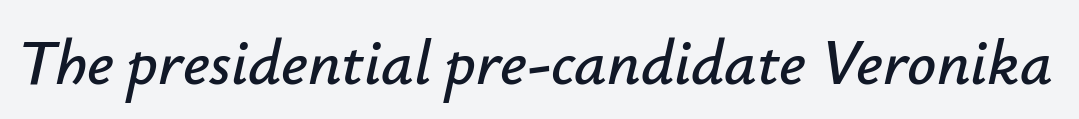
{"italic": "yes", "lean": "right", "slant_degrees": 12, "width": "normal", "stroke_contrast": "low", "x_height": "small", "monospaced": "no", "underline": "no", "letter_spacing": "normal", "letter_spacing_em": 0.0, "glyph_px": 64}
